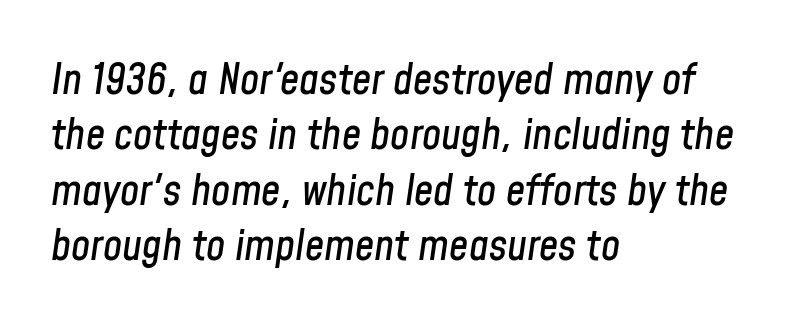
The image shows 43 px condensed type, italic (leaning right); set left-aligned, normal line spacing (1.29x), normal letter spacing, not underlined; low stroke contrast and a medium x-height.
